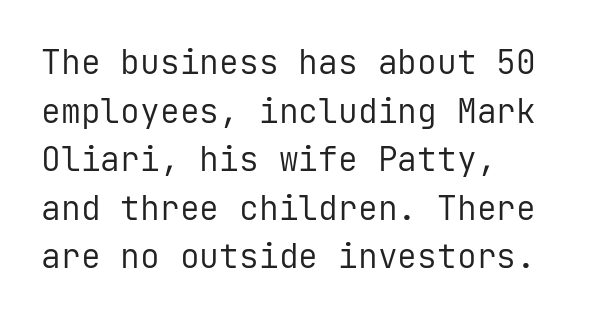
Q: Is the text bold? A: No.
Q: Is the text italic (slanted)? A: No, it is upright.
Q: Is the typeface a serif or a sans-serif typeface? A: Sans-serif.
Q: Is the text underlined? A: No.
Q: How is the paragraph aligned? A: Left-aligned.
Q: Is the spacing between letters normal or unusually wide? A: Normal.
Q: Is the spacing between lines tight, normal or loose? A: Normal.
Q: Width (condensed, normal, or wide)? A: Normal.
Q: Stroke contrast? A: Low.
Q: x-height? A: Medium.
Q: Monospaced? A: Yes.
